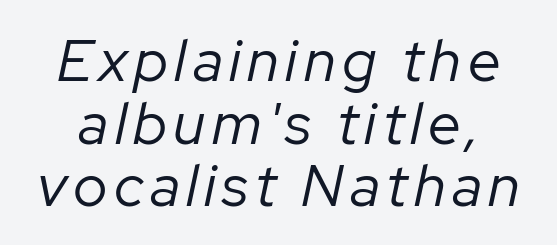
The image shows 59 px regular-weight type, italic (leaning right); set tight line spacing (1.06x), not underlined; low stroke contrast and a medium x-height.
